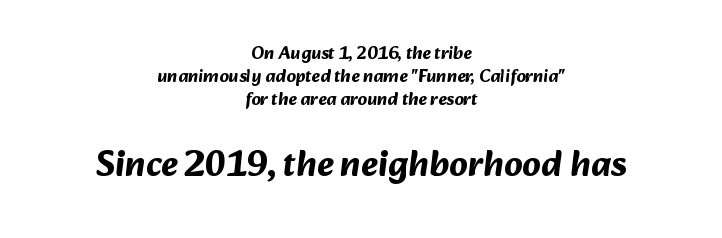
{"serif": "no", "bold": "yes", "weight": "bold", "width": "normal", "stroke_contrast": "medium", "x_height": "medium", "monospaced": "no", "underline": "no", "align": "center", "line_spacing": "normal", "line_spacing_ratio": 1.27, "letter_spacing": "normal", "letter_spacing_em": 0.0, "larger_block": "second", "size_ratio": 2.0, "glyph_px": 36}
